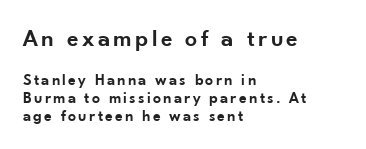
Q: Is the text bold? A: Semi-bold.
Q: Is the text italic (slanted)? A: No, it is upright.
Q: Is the text underlined? A: No.
Q: How is the paragraph aligned? A: Left-aligned.
Q: Is the spacing between lines tight, normal or loose? A: Tight.
Q: Which block of text is set in a larger size, the first (top) or the second (bottom)? A: The first (top) one.
